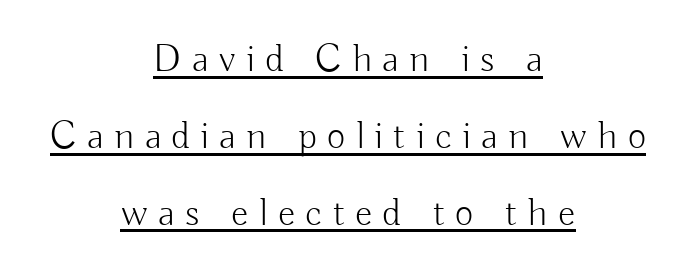
{"serif": "no", "italic": "no", "bold": "no", "weight": "light", "width": "normal", "stroke_contrast": "low", "x_height": "small", "monospaced": "no", "underline": "yes", "align": "center", "line_spacing": "loose", "line_spacing_ratio": 1.92, "letter_spacing": "wide", "letter_spacing_em": 0.26, "glyph_px": 40}
